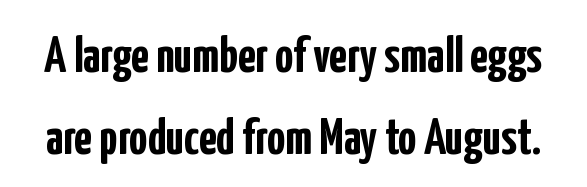
A bare baseline throughout the passage. I'd call this a sans setting — the letters go barefoot. These lines are rendered in a variable-pitch font. Bold? Absolutely — the strokes are thick and heavy.
